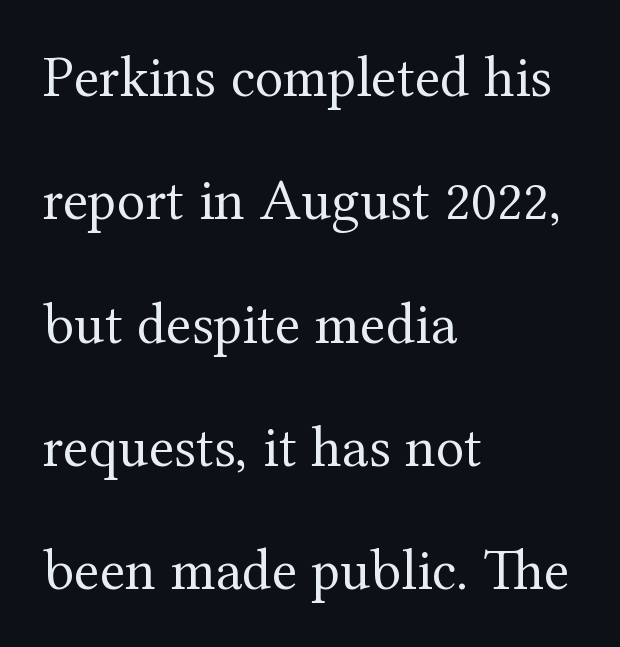
The image shows 59 px regular-weight serif type, upright; set left-aligned, loose line spacing (2.09x), normal letter spacing, not underlined; medium stroke contrast and a medium x-height.
